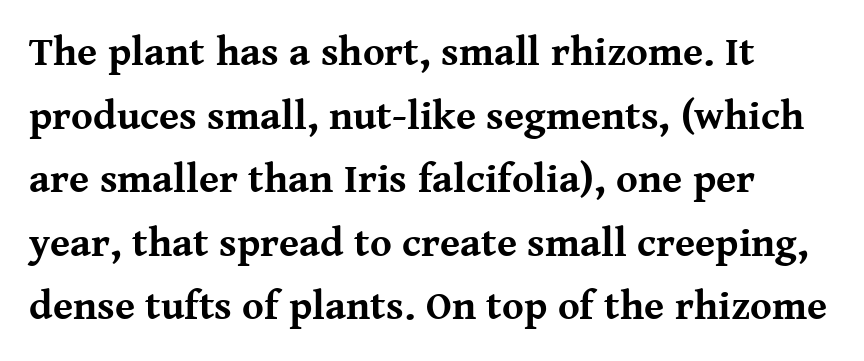
The type family on display is of the serif kind. The type sits square on the baseline with zero lean. Any mark beneath the type? The region is blank. Students, observe: this is what conventionally led text looks like. These lines are rendered in a variable-pitch font. Notice how thick the strokes are: this is what a full bold looks like.
